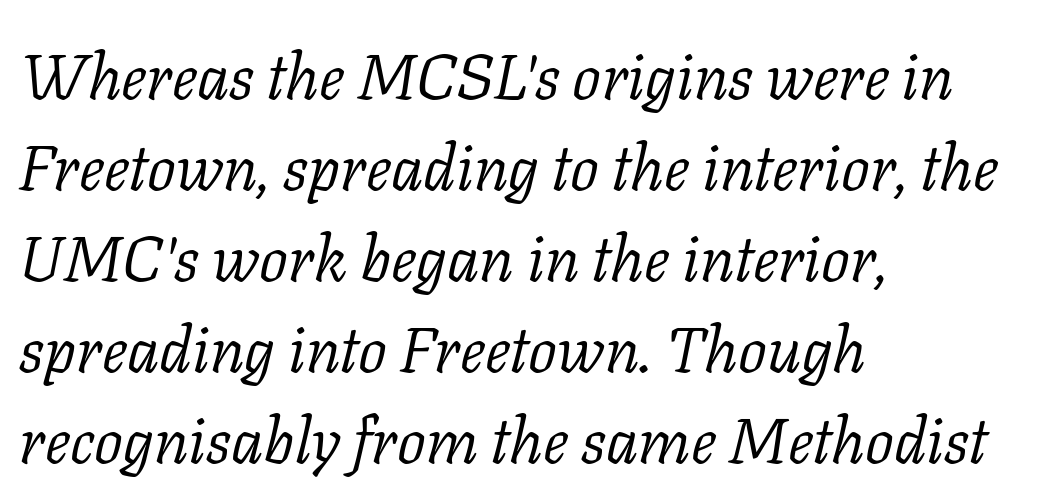
{"serif": "yes", "italic": "yes", "lean": "right", "slant_degrees": 11, "bold": "no", "weight": "light", "width": "normal", "stroke_contrast": "low", "x_height": "medium", "monospaced": "no", "underline": "no", "align": "left", "line_spacing": "normal", "line_spacing_ratio": 1.42, "letter_spacing": "normal", "letter_spacing_em": 0.0, "glyph_px": 64}
